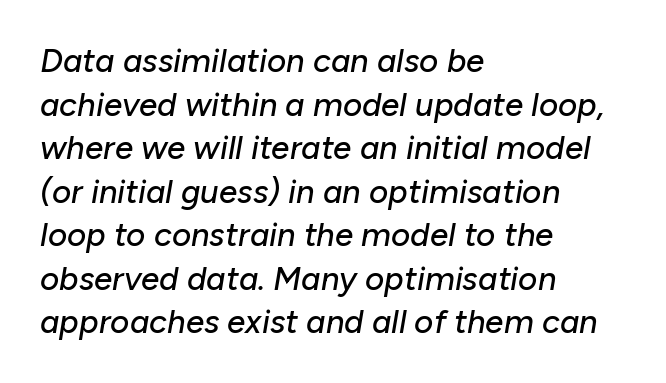
Q: Is the text italic (slanted)? A: Yes, it leans right by about 10 degrees.
Q: Is the text underlined? A: No.
Q: How is the paragraph aligned? A: Left-aligned.
Q: Is the spacing between letters normal or unusually wide? A: Normal.
Q: Is the spacing between lines tight, normal or loose? A: Normal.
Q: Width (condensed, normal, or wide)? A: Normal.
Q: Stroke contrast? A: Low.
Q: x-height? A: Medium.
Q: Monospaced? A: No.
